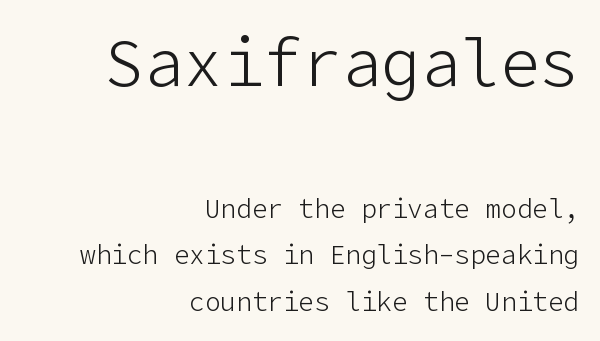
Stems here are at most as thick as an everyday book face. Reading top to bottom, the characters get smaller at the block break. Note: no serifs on the glyphs. The lettering stays uniformly vertical, giving the passage a roman look. The lines are quadded right. Quick note: underline off.
